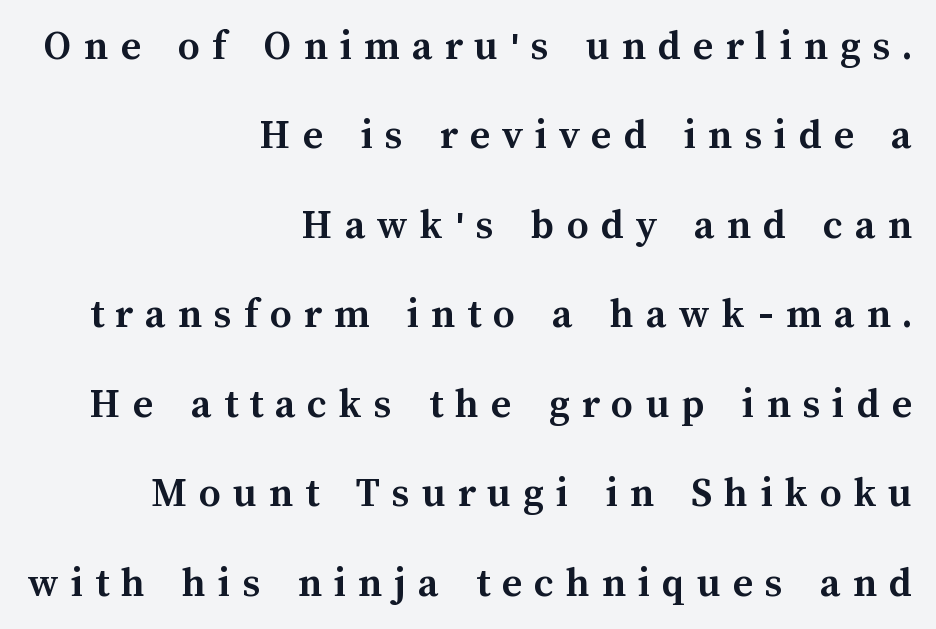
The image shows 43 px semibold type, upright; set right-aligned, loose line spacing (2.08x), unusually wide letter spacing (+0.28 em), not underlined; medium stroke contrast and a medium x-height.
